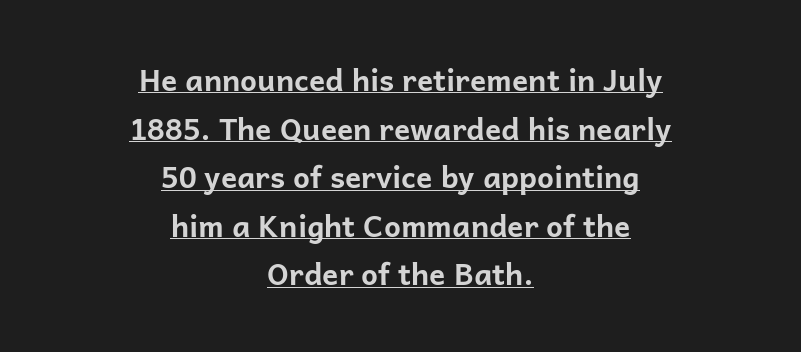
The image shows 30 px bold sans-serif type, upright; set centered, normal line spacing (1.62x), normal letter spacing, underlined; low stroke contrast and a medium x-height.
